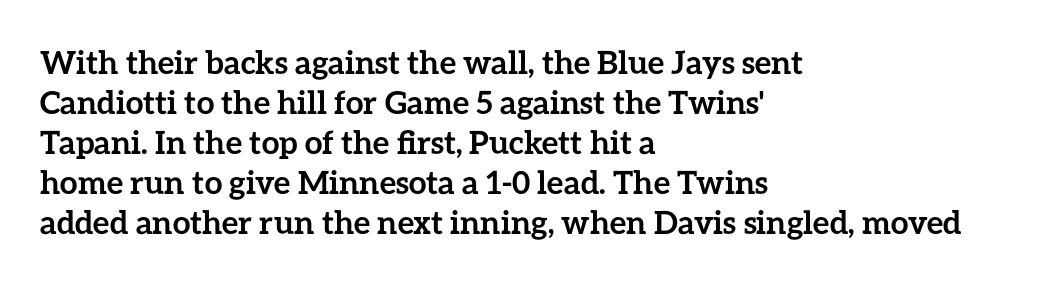
How would I describe the line gaps? Plain and ordinary. Thick stems and heavy bowls — unmistakably bold. How are the letters spaced? Ordinarily, with no added tracking. A typesetter would call this proportional, since set widths differ per character. Tall strokes in this sample are plumb rather than angled. The space beneath each line is pristine and unruled.
